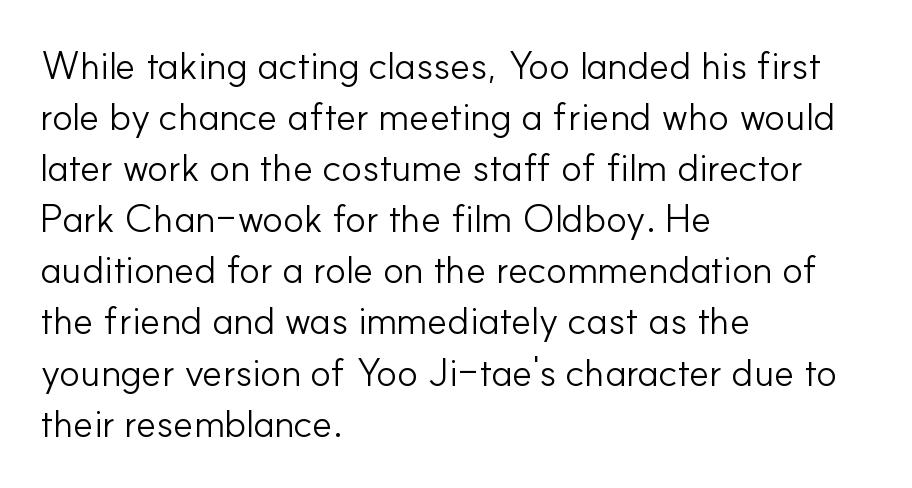
Q: Is the text bold? A: No.
Q: Is the text italic (slanted)? A: No, it is upright.
Q: Is the typeface a serif or a sans-serif typeface? A: Sans-serif.
Q: Is the text underlined? A: No.
Q: How is the paragraph aligned? A: Left-aligned.
Q: Is the spacing between letters normal or unusually wide? A: Normal.
Q: Is the spacing between lines tight, normal or loose? A: Normal.
Q: Width (condensed, normal, or wide)? A: Normal.
Q: Stroke contrast? A: Low.
Q: x-height? A: Small.
Q: Monospaced? A: No.
